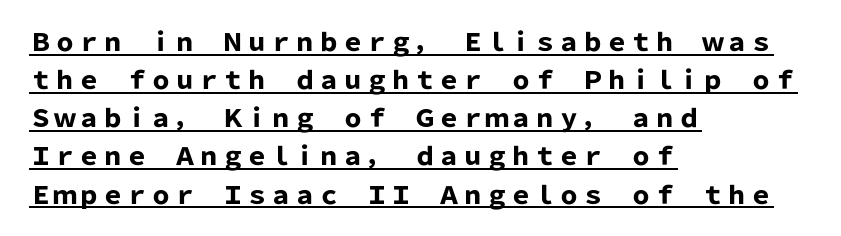
Q: Is the text bold? A: Yes.
Q: Is the text italic (slanted)? A: No, it is upright.
Q: Is the text underlined? A: Yes.
Q: How is the paragraph aligned? A: Left-aligned.
Q: Is the spacing between letters normal or unusually wide? A: Normal.
Q: Is the spacing between lines tight, normal or loose? A: Normal.
